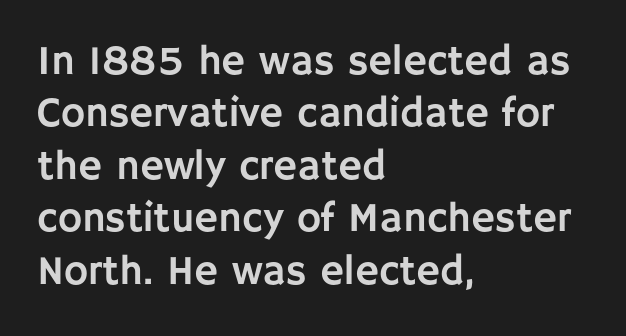
Descender tails drop into unmarked territory. Here the designer chose a conventional face with non-uniform glyph widths. When letters stand straight like this, we call the style roman or upright. Teacher's note: observe the even left margin — that is flush-left alignment. This rendering leaves character spacing at its baseline value. This rendering employs a face without finishing strokes, i.e., a sans-serif.
